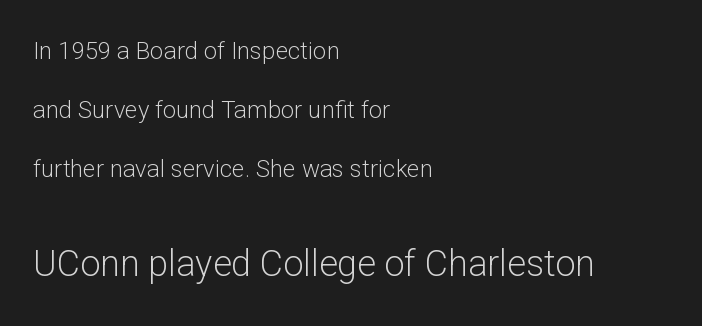
Is the lower block the larger one? Yes — the lower block carries the bigger type. Stroke terminals: plain, sans-serif. Nope, not italic — everything's standing straight. Character widths vary here, with narrow letters taking less room than wide ones.
